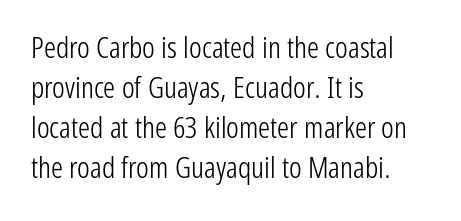
Q: Is the text bold? A: No.
Q: Is the text italic (slanted)? A: No, it is upright.
Q: Is the typeface a serif or a sans-serif typeface? A: Sans-serif.
Q: Is the text underlined? A: No.
Q: How is the paragraph aligned? A: Left-aligned.
Q: Is the spacing between letters normal or unusually wide? A: Normal.
Q: Is the spacing between lines tight, normal or loose? A: Normal.
Q: Width (condensed, normal, or wide)? A: Condensed.
Q: Stroke contrast? A: Low.
Q: x-height? A: Medium.
Q: Monospaced? A: No.
